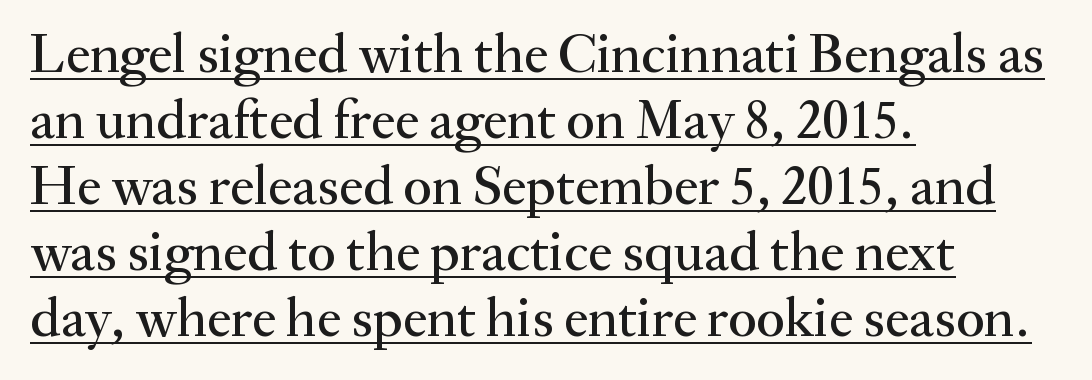
The image shows 55 px serif type, upright; set left-aligned, line spacing 1.2x, normal letter spacing, underlined; medium stroke contrast and a small x-height.
